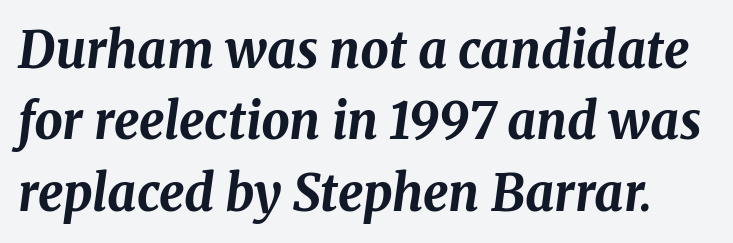
The image shows 50 px bold type, italic (leaning right); set normal line spacing (1.43x), normal letter spacing, not underlined; medium stroke contrast and a medium x-height.
